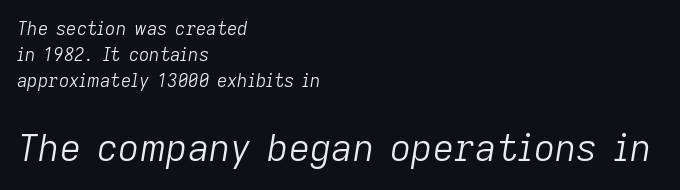
Q: Is the text bold? A: No.
Q: Is the text italic (slanted)? A: Yes, it leans right by about 9 degrees.
Q: Is the text underlined? A: No.
Q: How is the paragraph aligned? A: Left-aligned.
Q: Is the spacing between letters normal or unusually wide? A: Normal.
Q: Is the spacing between lines tight, normal or loose? A: Normal.
Q: Which block of text is set in a larger size, the first (top) or the second (bottom)? A: The second (bottom) one.
Q: Width (condensed, normal, or wide)? A: Normal.
Q: Stroke contrast? A: Low.
Q: x-height? A: Medium.
Q: Monospaced? A: No.
